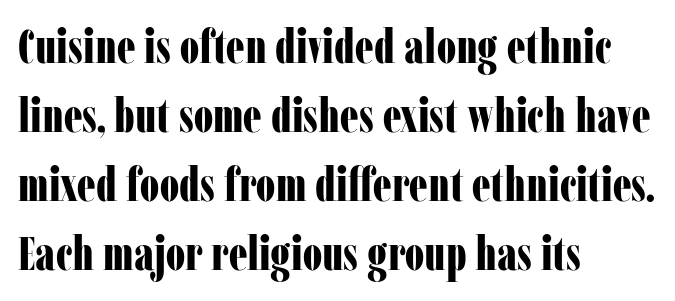
Q: Is the text bold? A: Yes.
Q: Is the text italic (slanted)? A: No, it is upright.
Q: Is the typeface a serif or a sans-serif typeface? A: Serif.
Q: Is the text underlined? A: No.
Q: How is the paragraph aligned? A: Left-aligned.
Q: Is the spacing between letters normal or unusually wide? A: Normal.
Q: Is the spacing between lines tight, normal or loose? A: Normal.
Q: Width (condensed, normal, or wide)? A: Condensed.
Q: Stroke contrast? A: Low.
Q: x-height? A: Medium.
Q: Monospaced? A: No.
